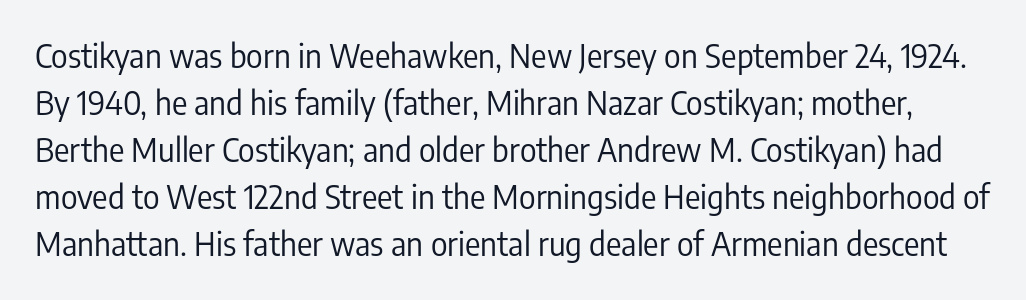
The passage shown stacks its lines at a standard gap. Serif or sans? Sans — the stroke terminals are bare. This sample has the flowing, uneven cadence of proportional lettering. Each row of text sits above clean, open space. Compared with typical body copy, the letter spacing here is the same.
